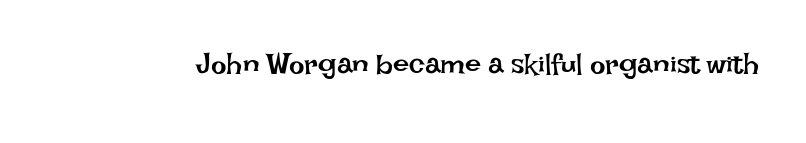
The image shows 29 px regular-weight type, upright; set normal letter spacing, not underlined; low stroke contrast and a large x-height.
